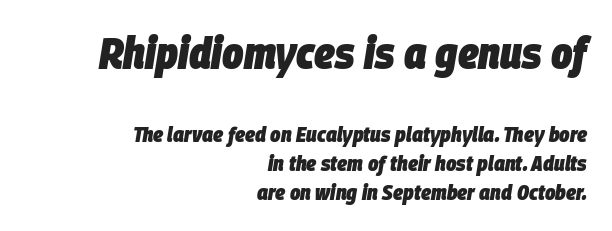
{"italic": "yes", "lean": "right", "slant_degrees": 9, "bold": "yes", "weight": "heavy", "width": "condensed", "stroke_contrast": "low", "x_height": "large", "monospaced": "no", "underline": "no", "align": "right", "line_spacing": "normal", "line_spacing_ratio": 1.32, "letter_spacing": "normal", "letter_spacing_em": 0.0, "larger_block": "first", "size_ratio": 2.05, "glyph_px": 45}
